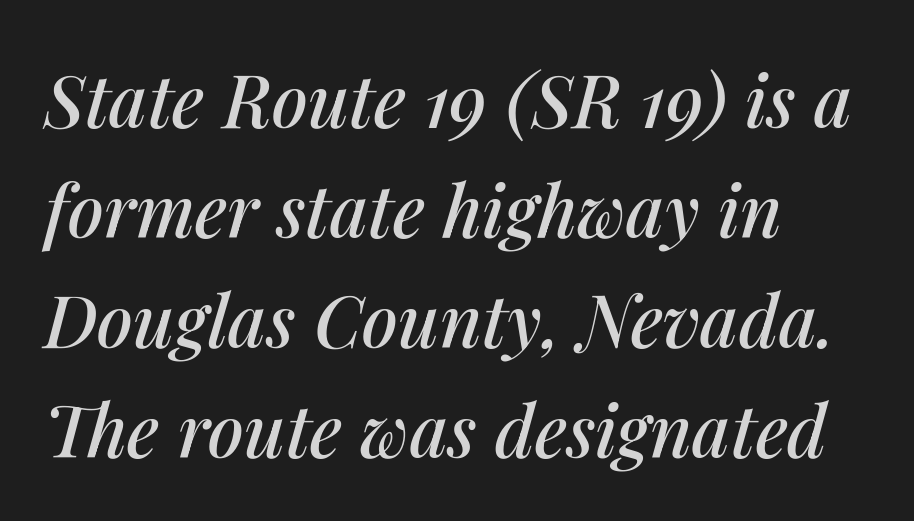
The image shows 72 px text type, italic (leaning right); set left-aligned, normal line spacing (1.53x), normal letter spacing, not underlined; medium stroke contrast and a medium x-height.
